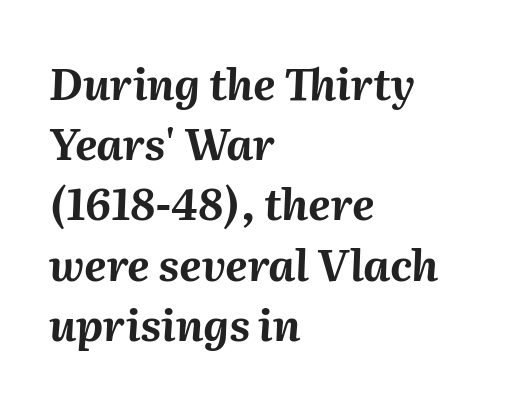
The image shows 43 px bold type, italic (leaning right); set left-aligned, normal line spacing (1.4x), normal letter spacing, not underlined; medium stroke contrast and a medium x-height.
